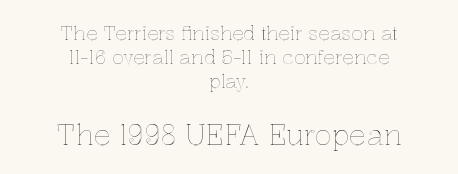
Vertical strokes here are truly vertical. The later block is typeset at a bigger size than the earlier block. The passage shown stacks its lines at a standard gap. The face used here is proportionally spaced, like ordinary book or web type. Standard letterfit; no display-style spreading of the glyphs.
